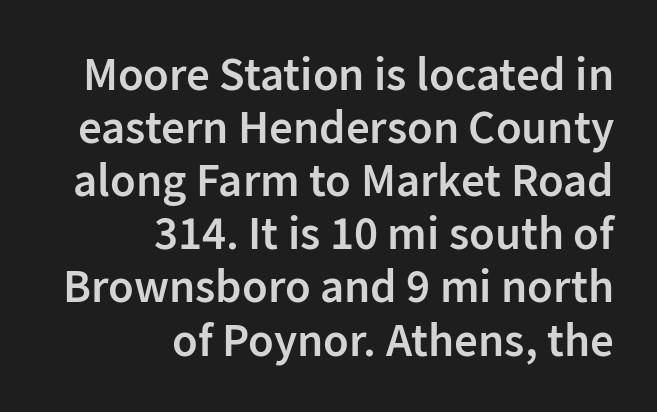
Q: Is the text bold? A: Semi-bold.
Q: Is the text italic (slanted)? A: No, it is upright.
Q: Is the typeface a serif or a sans-serif typeface? A: Sans-serif.
Q: Is the text underlined? A: No.
Q: How is the paragraph aligned? A: Right-aligned.
Q: Is the spacing between letters normal or unusually wide? A: Normal.
Q: Is the spacing between lines tight, normal or loose? A: Tight.
Q: Width (condensed, normal, or wide)? A: Normal.
Q: Stroke contrast? A: Low.
Q: x-height? A: Medium.
Q: Monospaced? A: No.
